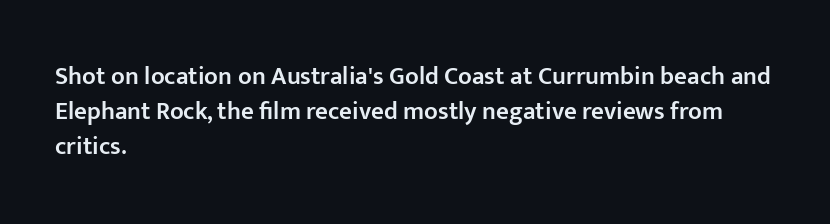
Heft: intermediate — a semibold. No word sits above an underline. Successive baselines arrive at the customary interval. Inter-character spacing is left at the font's built-in metrics. Reading down the block, your eye returns to a fixed left position each line. Italic? Not at all — the glyphs are vertical.
